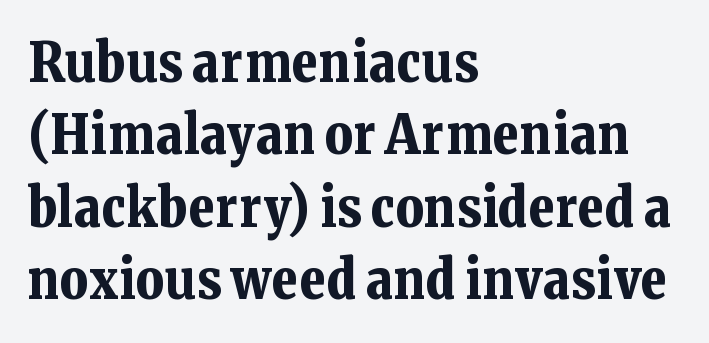
{"serif": "yes", "italic": "no", "bold": "yes", "weight": "bold", "width": "normal", "stroke_contrast": "low", "x_height": "medium", "monospaced": "no", "underline": "no", "align": "left", "line_spacing": "normal", "line_spacing_ratio": 1.34, "letter_spacing": "normal", "letter_spacing_em": 0.0, "glyph_px": 54}
